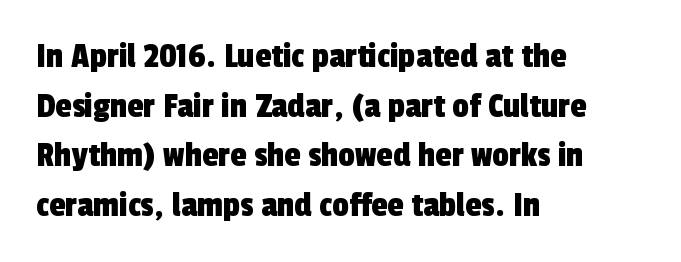
The horizontal fit of the characters is conventional and even. Caption: multi-line text, flush left, ragged right. Regular leading. The words here are not underlined. The rendering uses natural spacing where letterforms have individual widths. The type family on display is of the sans-serif kind.
